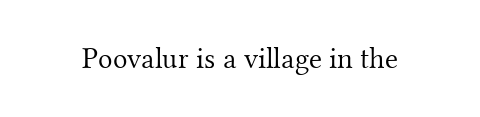
Q: Is the text bold? A: No.
Q: Is the text italic (slanted)? A: No, it is upright.
Q: Is the typeface a serif or a sans-serif typeface? A: Serif.
Q: Is the text underlined? A: No.
Q: Is the spacing between letters normal or unusually wide? A: Normal.
Q: Width (condensed, normal, or wide)? A: Normal.
Q: Stroke contrast? A: Medium.
Q: x-height? A: Small.
Q: Monospaced? A: No.
